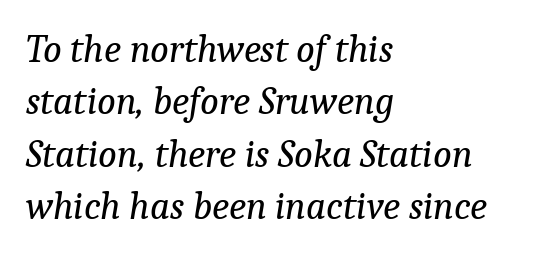
Weight: not bold — regular or lighter. Little horizontal feet cap the strokes, marking this as serif type. Beneath every word, the page is bare. Observe the lean: these are italic letterforms. Tracking here is standard; glyphs follow each other at the usual distance. Line starts are locked; line ends wander.
